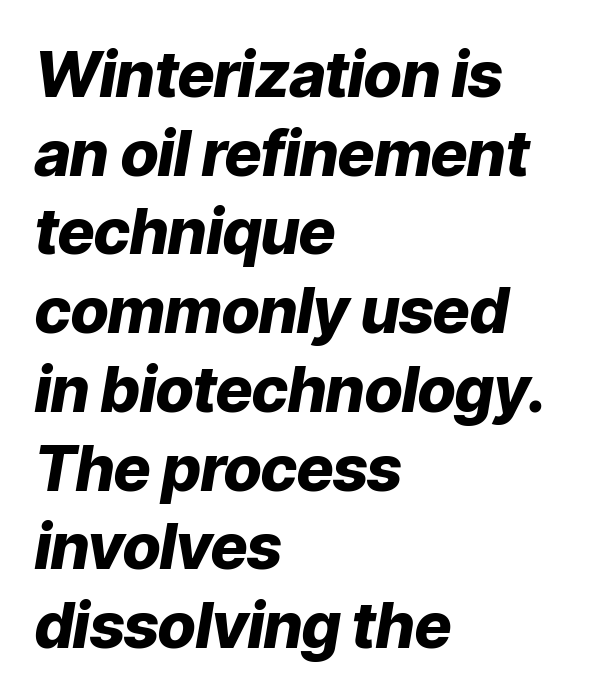
Q: Is the text bold? A: Yes.
Q: Is the text italic (slanted)? A: Yes, it leans right by about 9 degrees.
Q: Is the text underlined? A: No.
Q: How is the paragraph aligned? A: Left-aligned.
Q: Is the spacing between letters normal or unusually wide? A: Normal.
Q: Is the spacing between lines tight, normal or loose? A: Normal.
Q: Width (condensed, normal, or wide)? A: Normal.
Q: Stroke contrast? A: Low.
Q: x-height? A: Medium.
Q: Monospaced? A: No.
